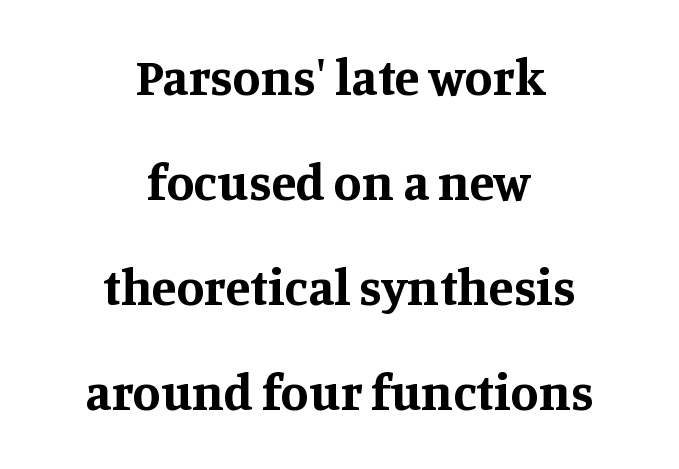
Q: Is the text bold? A: Yes.
Q: Is the text italic (slanted)? A: No, it is upright.
Q: Is the typeface a serif or a sans-serif typeface? A: Serif.
Q: Is the text underlined? A: No.
Q: How is the paragraph aligned? A: Centered.
Q: Is the spacing between letters normal or unusually wide? A: Normal.
Q: Is the spacing between lines tight, normal or loose? A: Loose.
Q: Width (condensed, normal, or wide)? A: Normal.
Q: Stroke contrast? A: Medium.
Q: x-height? A: Large.
Q: Monospaced? A: No.
